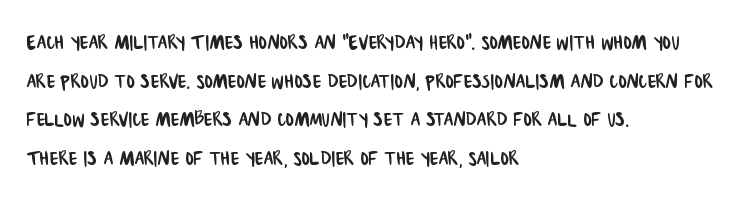
{"underline": "no", "align": "left", "line_spacing": "normal", "line_spacing_ratio": 1.55, "letter_spacing": "normal", "letter_spacing_em": 0.0, "glyph_px": 25}
